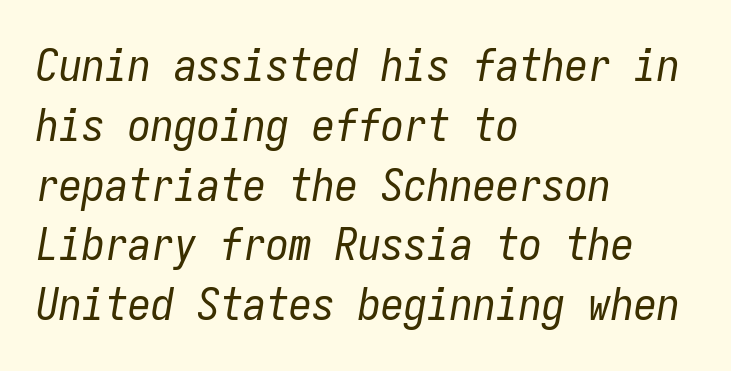
{"italic": "yes", "lean": "right", "slant_degrees": 9, "bold": "no", "weight": "regular", "width": "condensed", "stroke_contrast": "low", "x_height": "medium", "monospaced": "yes", "underline": "no", "align": "left", "line_spacing": "normal", "line_spacing_ratio": 1.3, "letter_spacing": "normal", "letter_spacing_em": 0.0, "glyph_px": 46}
